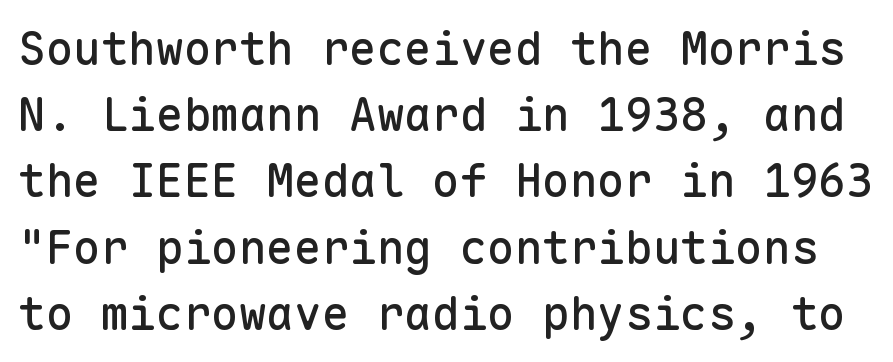
Q: Is the text italic (slanted)? A: No, it is upright.
Q: Is the typeface a serif or a sans-serif typeface? A: Sans-serif.
Q: Is the text underlined? A: No.
Q: Is the spacing between letters normal or unusually wide? A: Normal.
Q: Is the spacing between lines tight, normal or loose? A: Normal.
Q: Width (condensed, normal, or wide)? A: Normal.
Q: Stroke contrast? A: Low.
Q: x-height? A: Medium.
Q: Monospaced? A: Yes.
